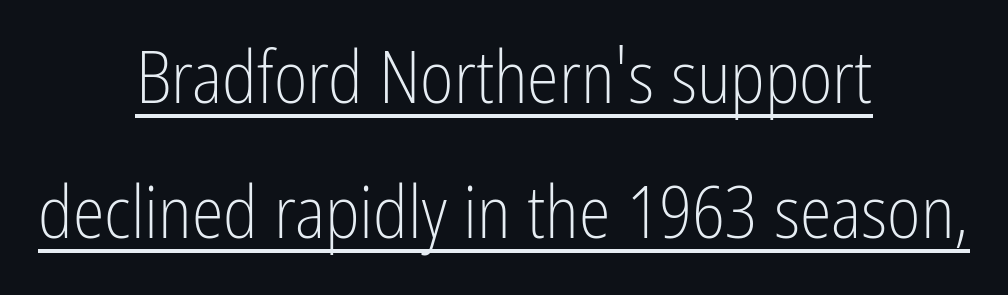
The image shows 72 px light, condensed sans-serif type, upright; set centered, line spacing 1.88x, normal letter spacing, underlined; low stroke contrast and a medium x-height.
